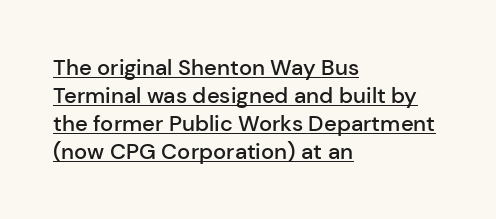
{"italic": "no", "bold": "semi", "underline": "yes", "align": "left", "line_spacing": "normal", "line_spacing_ratio": 1.27, "letter_spacing": "normal", "letter_spacing_em": 0.0, "glyph_px": 22}
